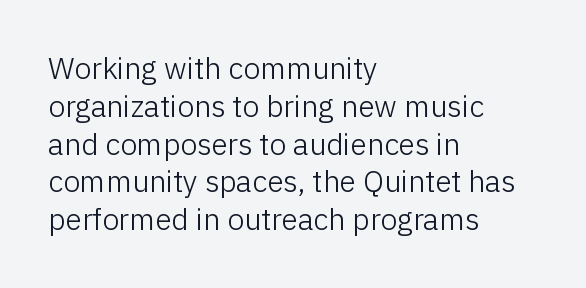
The foot of each line stays bare and open. Stroke thickness stays within the range of a standard reading face or lighter. Does the leading feel generous? No, just average. Here the designer chose a conventional face with non-uniform glyph widths.
